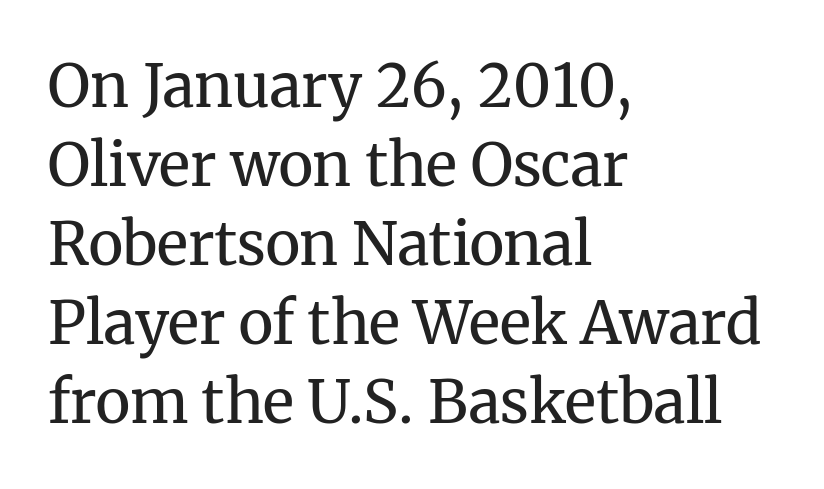
Q: Is the text bold? A: No.
Q: Is the text italic (slanted)? A: No, it is upright.
Q: Is the typeface a serif or a sans-serif typeface? A: Serif.
Q: Is the text underlined? A: No.
Q: How is the paragraph aligned? A: Left-aligned.
Q: Is the spacing between letters normal or unusually wide? A: Normal.
Q: Is the spacing between lines tight, normal or loose? A: Normal.
Q: Width (condensed, normal, or wide)? A: Normal.
Q: Stroke contrast? A: Medium.
Q: x-height? A: Medium.
Q: Monospaced? A: No.
